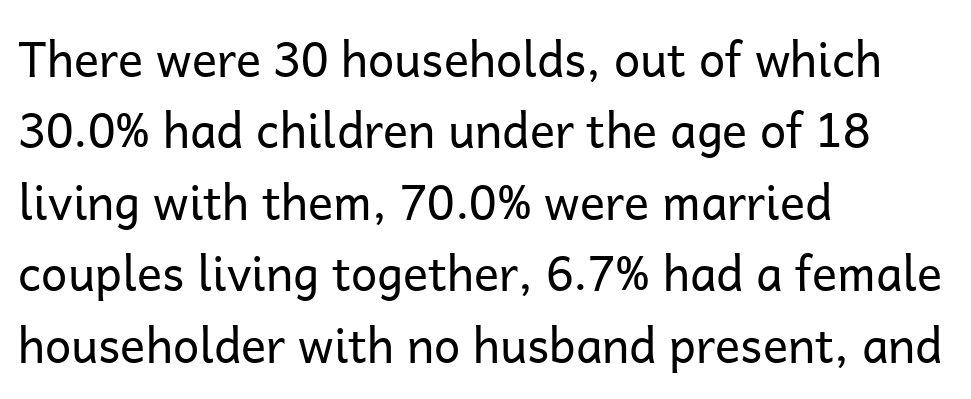
Q: Is the text bold? A: No.
Q: Is the text italic (slanted)? A: No, it is upright.
Q: Is the typeface a serif or a sans-serif typeface? A: Sans-serif.
Q: Is the text underlined? A: No.
Q: How is the paragraph aligned? A: Left-aligned.
Q: Is the spacing between letters normal or unusually wide? A: Normal.
Q: Is the spacing between lines tight, normal or loose? A: Normal.
Q: Width (condensed, normal, or wide)? A: Normal.
Q: Stroke contrast? A: Low.
Q: x-height? A: Medium.
Q: Monospaced? A: No.
